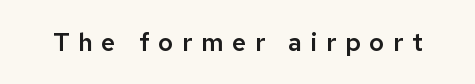
The image shows 25 px text type, upright; set unusually wide letter spacing (+0.35 em), not underlined.
